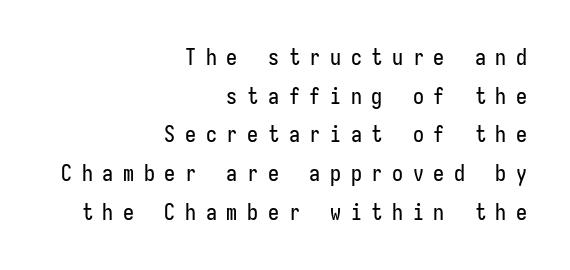
Every stem runs plumb, perpendicular to the baseline. Alignment: flush right. Letters rest on an invisible, unmarked baseline. The line texture is sparse and dotted thanks to wide tracking.
